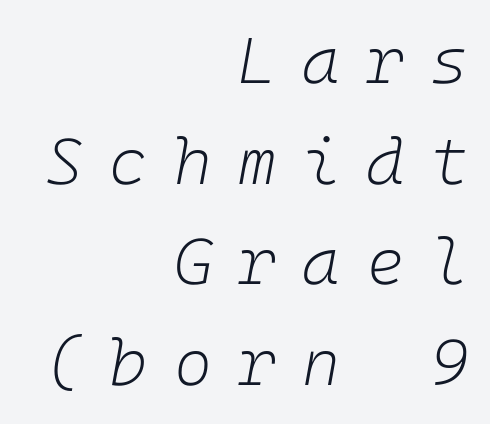
The image shows 65 px light type, italic (leaning right); set right-aligned, normal line spacing (1.55x), unusually wide letter spacing (+0.4 em), not underlined; low stroke contrast and a medium x-height.
